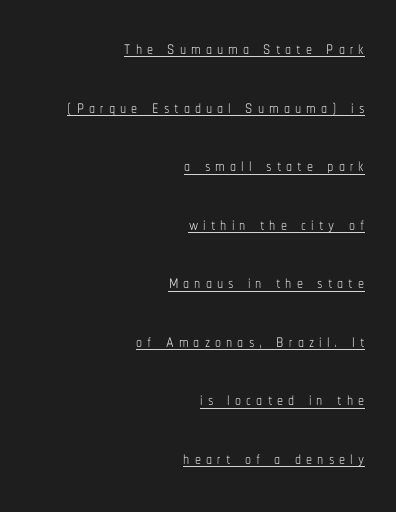
{"italic": "no", "bold": "no", "underline": "yes", "align": "right", "line_spacing": "loose", "line_spacing_ratio": 2.44, "letter_spacing": "wide", "letter_spacing_em": 0.21, "glyph_px": 24}
